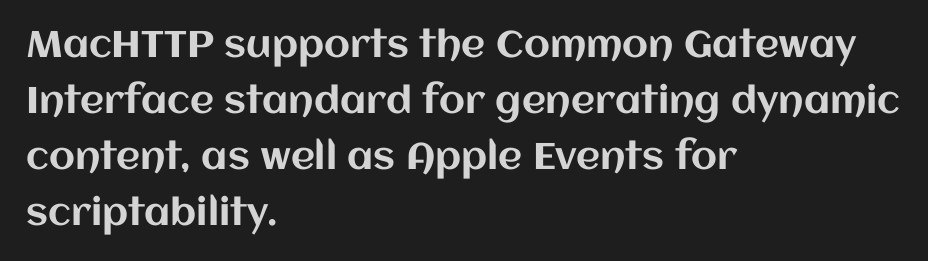
{"italic": "no", "width": "normal", "stroke_contrast": "medium", "x_height": "large", "monospaced": "no", "underline": "no", "align": "left", "line_spacing": "normal", "line_spacing_ratio": 1.51, "letter_spacing": "normal", "letter_spacing_em": 0.0, "glyph_px": 37}
